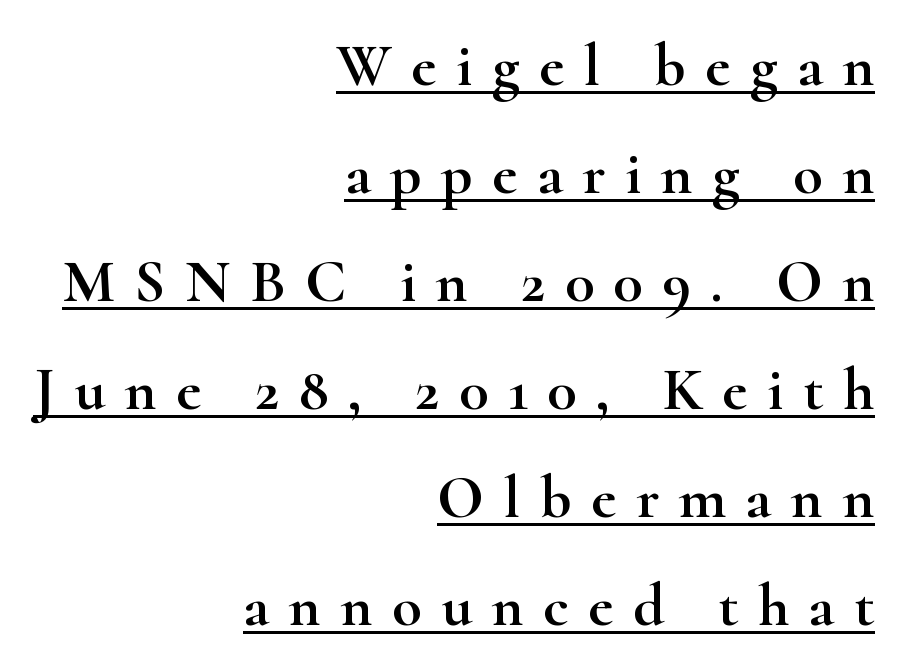
{"serif": "yes", "italic": "no", "width": "wide", "stroke_contrast": "high", "x_height": "small", "monospaced": "no", "underline": "yes", "align": "right", "line_spacing_ratio": 1.77, "letter_spacing": "wide", "letter_spacing_em": 0.32, "glyph_px": 61}
